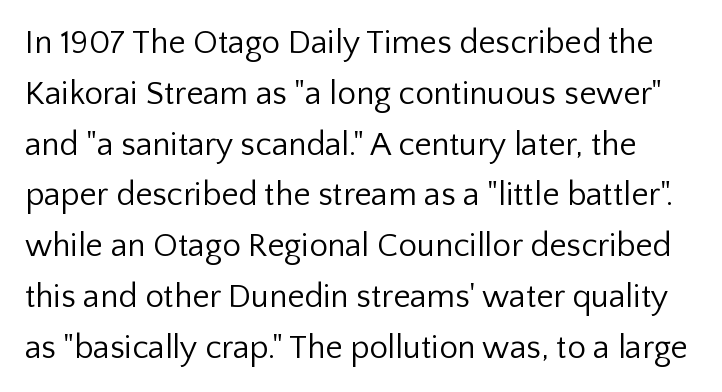
{"serif": "no", "italic": "no", "bold": "no", "weight": "regular", "width": "normal", "stroke_contrast": "low", "x_height": "medium", "monospaced": "no", "underline": "no", "line_spacing": "normal", "line_spacing_ratio": 1.54, "letter_spacing": "normal", "letter_spacing_em": 0.0, "glyph_px": 33}
